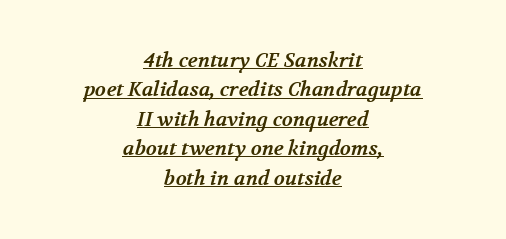
Q: Is the text bold? A: Yes.
Q: Is the text underlined? A: Yes.
Q: How is the paragraph aligned? A: Centered.
Q: Is the spacing between letters normal or unusually wide? A: Normal.
Q: Is the spacing between lines tight, normal or loose? A: Normal.
